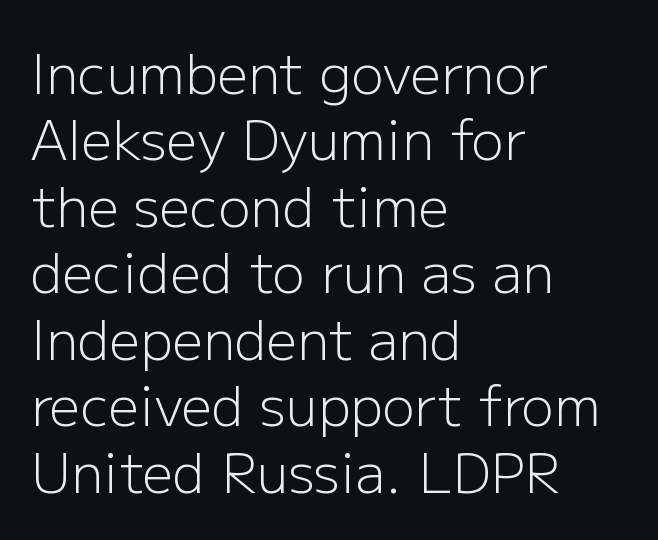
{"serif": "no", "italic": "no", "bold": "no", "weight": "light", "width": "normal", "stroke_contrast": "low", "x_height": "medium", "monospaced": "no", "underline": "no", "align": "left", "line_spacing_ratio": 1.23, "letter_spacing": "normal", "letter_spacing_em": 0.0, "glyph_px": 54}
